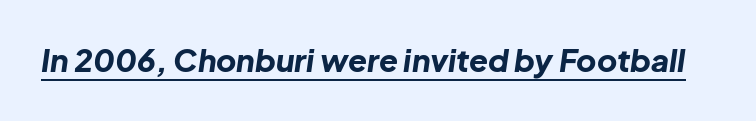
The image shows 31 px bold type, italic (leaning right); set normal letter spacing, underlined; low stroke contrast and a medium x-height.
